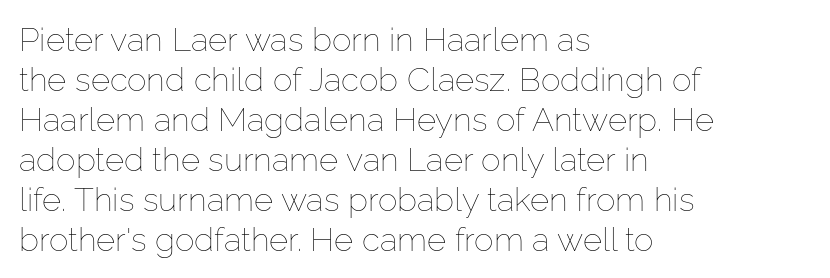
Q: Is the text bold? A: No.
Q: Is the text italic (slanted)? A: No, it is upright.
Q: Is the text underlined? A: No.
Q: How is the paragraph aligned? A: Left-aligned.
Q: Is the spacing between letters normal or unusually wide? A: Normal.
Q: Width (condensed, normal, or wide)? A: Normal.
Q: Stroke contrast? A: Low.
Q: x-height? A: Medium.
Q: Monospaced? A: No.
